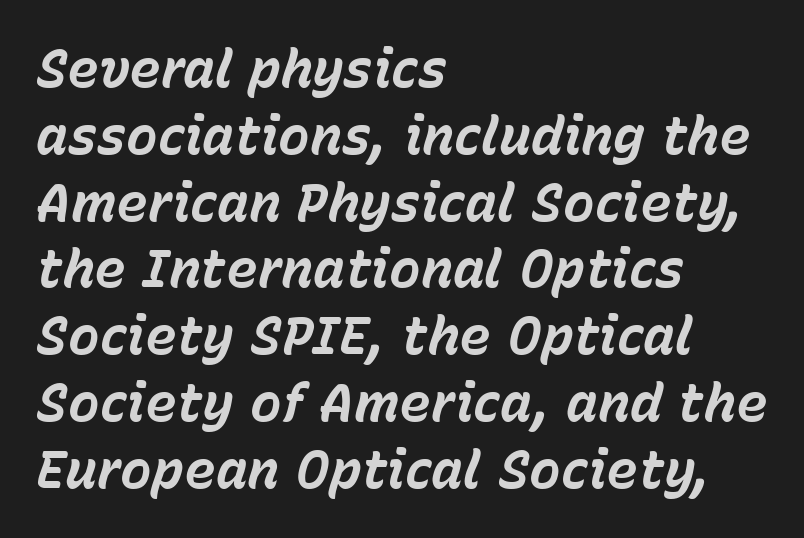
{"italic": "yes", "lean": "right", "slant_degrees": 15, "bold": "yes", "weight": "bold", "width": "normal", "stroke_contrast": "low", "x_height": "medium", "monospaced": "no", "underline": "no", "align": "left", "line_spacing": "normal", "line_spacing_ratio": 1.26, "letter_spacing": "normal", "letter_spacing_em": 0.0, "glyph_px": 53}
